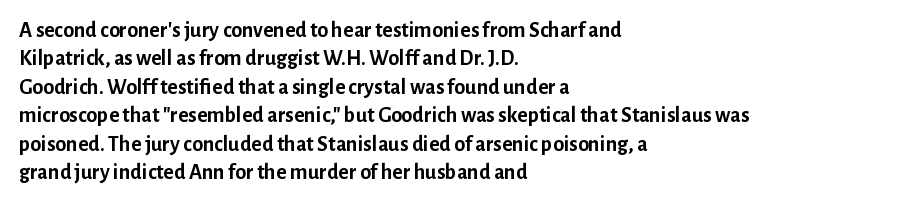
This is the regular roman posture of the typeface. The lines in this sample share a left origin and differ only in where they stop. Standard letterfit; no display-style spreading of the glyphs. Heavy-handed strokes throughout: this text is bold. The space directly below the letters is spotless.
